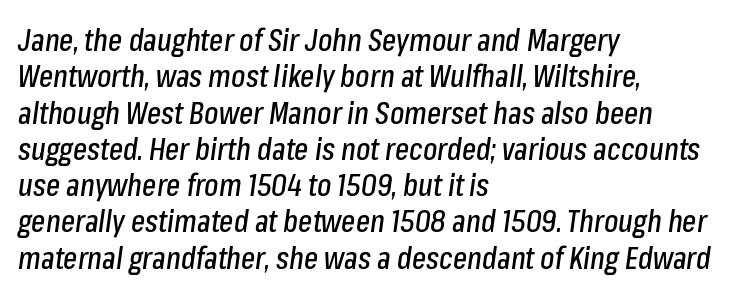
Q: Is the text italic (slanted)? A: Yes, it leans right by about 8 degrees.
Q: Is the text underlined? A: No.
Q: How is the paragraph aligned? A: Left-aligned.
Q: Is the spacing between letters normal or unusually wide? A: Normal.
Q: Width (condensed, normal, or wide)? A: Condensed.
Q: Stroke contrast? A: Low.
Q: x-height? A: Medium.
Q: Monospaced? A: No.
